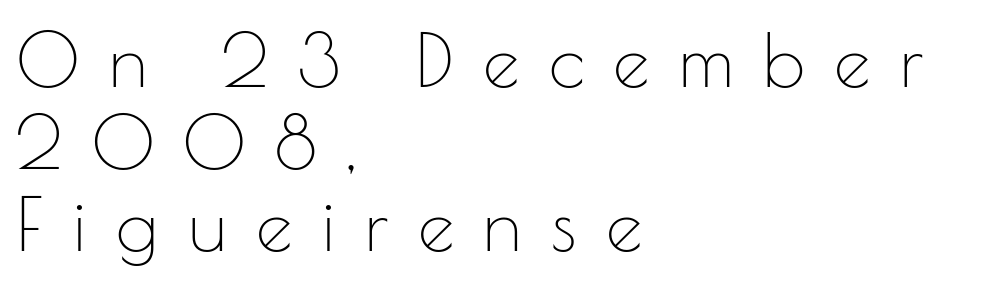
The passage shown stacks its lines with hardly any gap. These lines are rendered in a variable-pitch font. A roman cut, with each character standing at attention. Weight: not bold — regular or lighter. The passage shown is typeset with a sans-serif family.
